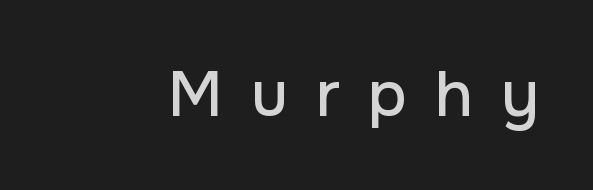
The image shows 63 px sans-serif type, upright; set unusually wide letter spacing (+0.45 em), not underlined; low stroke contrast and a medium x-height.
